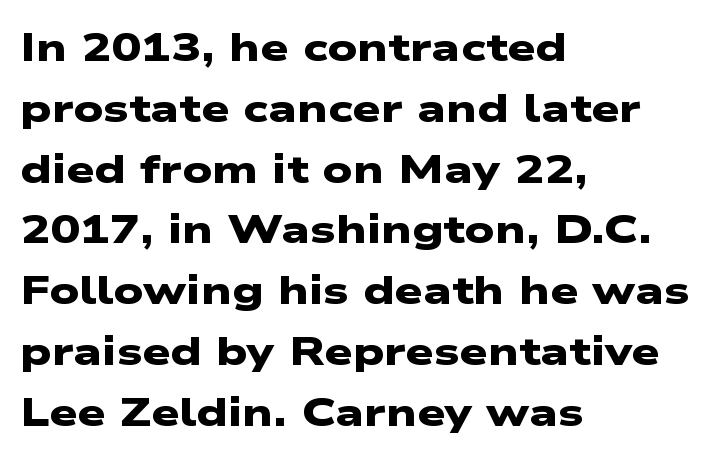
Q: Is the text bold? A: Yes.
Q: Is the typeface a serif or a sans-serif typeface? A: Sans-serif.
Q: Is the text underlined? A: No.
Q: How is the paragraph aligned? A: Left-aligned.
Q: Is the spacing between letters normal or unusually wide? A: Normal.
Q: Is the spacing between lines tight, normal or loose? A: Normal.
Q: Width (condensed, normal, or wide)? A: Wide.
Q: Stroke contrast? A: Low.
Q: x-height? A: Medium.
Q: Monospaced? A: No.
